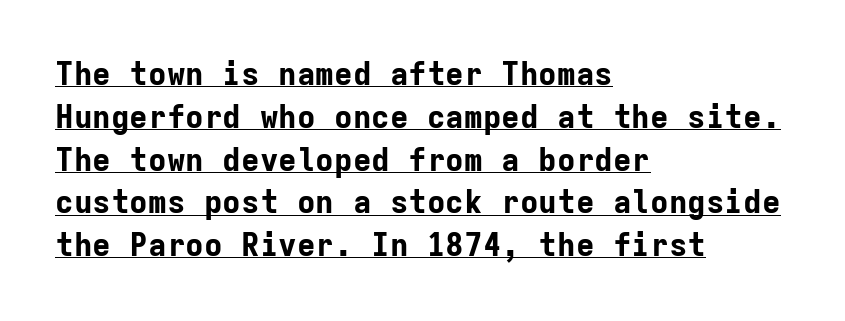
{"serif": "no", "italic": "no", "bold": "yes", "weight": "bold", "width": "normal", "stroke_contrast": "low", "x_height": "medium", "monospaced": "yes", "underline": "yes", "align": "left", "line_spacing": "normal", "line_spacing_ratio": 1.38, "letter_spacing": "normal", "letter_spacing_em": 0.0, "glyph_px": 31}
